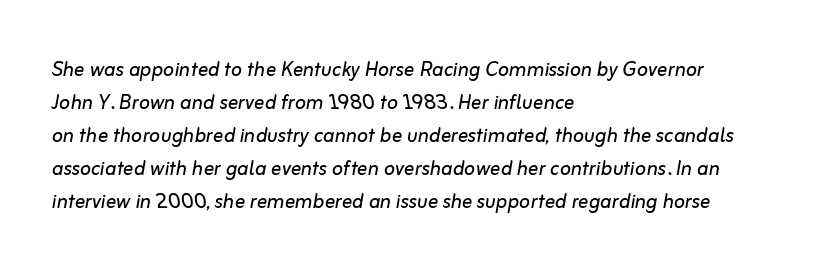
Line beginnings align vertically; line endings do not. Honestly, there is no underline to notice here at all. Caption: standard tracking, unaltered. The rendering uses a moderate line-height, typical for paragraphs.
